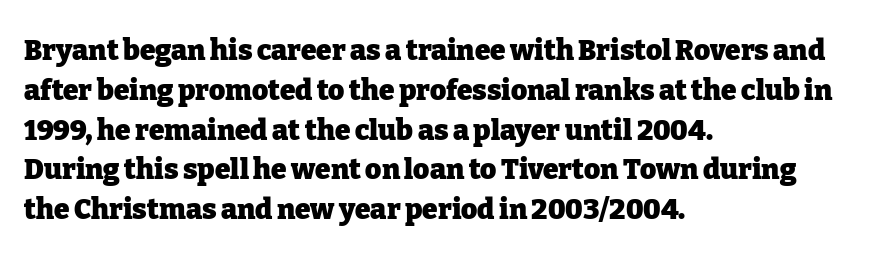
The face used here is rendered with its standard letterfit. Typeset ragged right — the left edge is the straight one. Proportional: the letters do not fall into vertical columns. Check the space under the baseline: it is left empty.
